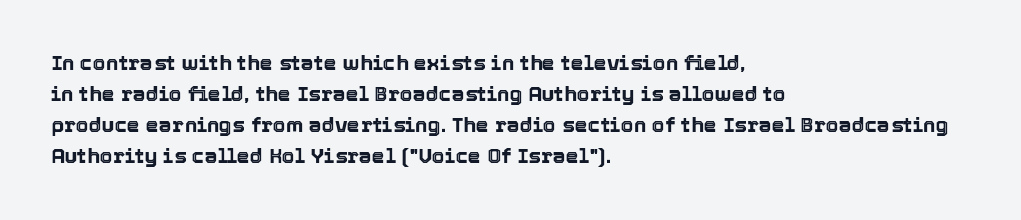
Q: Is the text italic (slanted)? A: No, it is upright.
Q: Is the text underlined? A: No.
Q: How is the paragraph aligned? A: Left-aligned.
Q: Is the spacing between letters normal or unusually wide? A: Normal.
Q: Is the spacing between lines tight, normal or loose? A: Normal.
